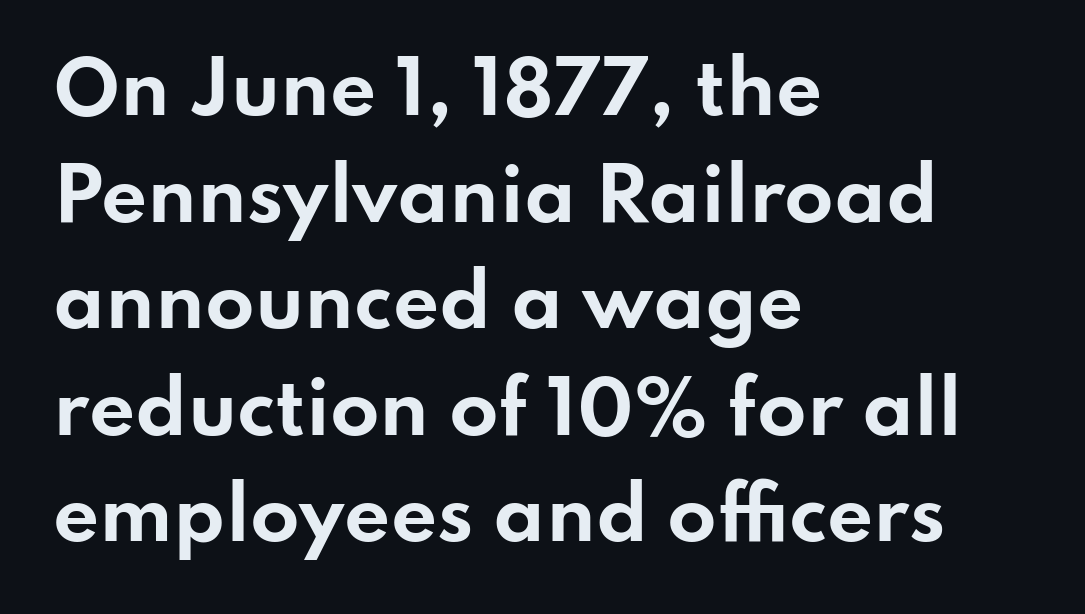
Each letter keeps its own natural width here, so spacing adapts to shape. Unmarked baselines from the first word to the last. Strokes here are thick enough to call this a true bold. The typesetter chose a ragged-right arrangement here. This sample uses an upright cut, with every glyph sitting square on the baseline.
